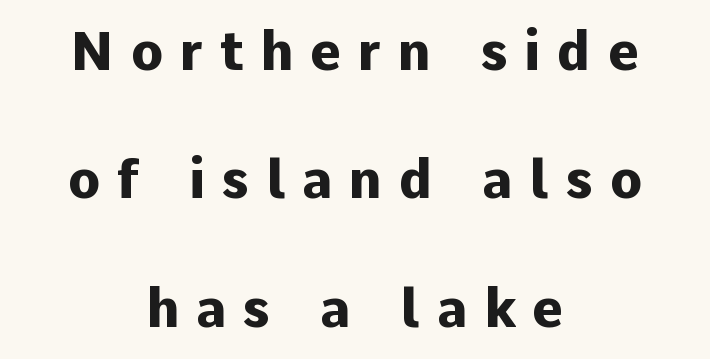
Q: Is the text bold? A: Yes.
Q: Is the text italic (slanted)? A: No, it is upright.
Q: Is the typeface a serif or a sans-serif typeface? A: Sans-serif.
Q: Is the text underlined? A: No.
Q: How is the paragraph aligned? A: Centered.
Q: Is the spacing between letters normal or unusually wide? A: Unusually wide.
Q: Is the spacing between lines tight, normal or loose? A: Loose.
Q: Width (condensed, normal, or wide)? A: Normal.
Q: Stroke contrast? A: Low.
Q: x-height? A: Medium.
Q: Monospaced? A: No.
